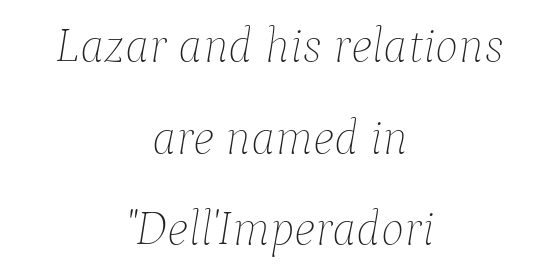
The image shows 49 px thin type, italic (leaning right); set centered, line spacing 1.87x, normal letter spacing, not underlined; low stroke contrast and a medium x-height.
